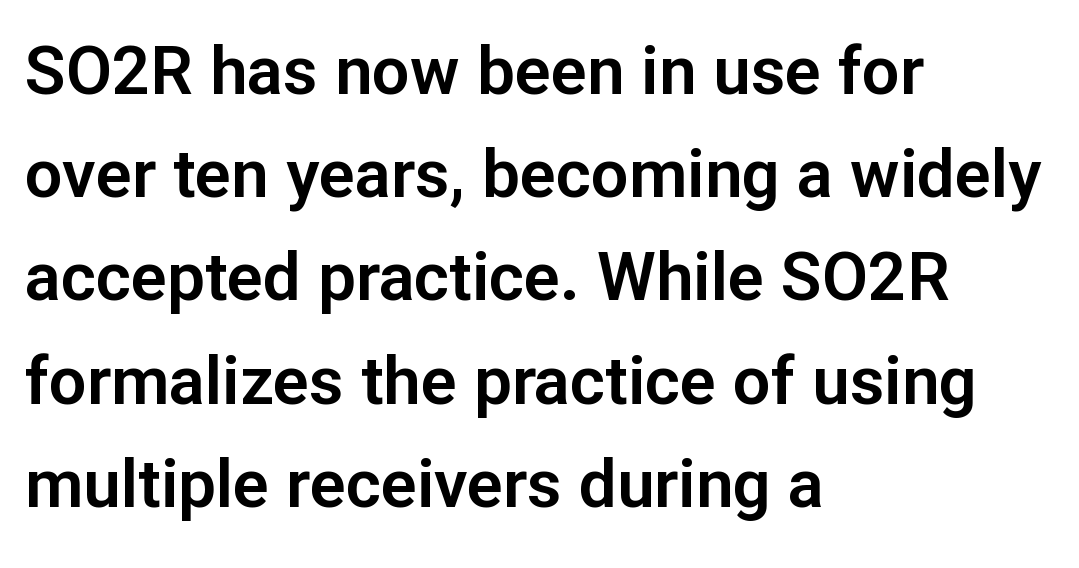
Q: Is the text italic (slanted)? A: No, it is upright.
Q: Is the typeface a serif or a sans-serif typeface? A: Sans-serif.
Q: Is the text underlined? A: No.
Q: How is the paragraph aligned? A: Left-aligned.
Q: Is the spacing between letters normal or unusually wide? A: Normal.
Q: Is the spacing between lines tight, normal or loose? A: Normal.
Q: Width (condensed, normal, or wide)? A: Normal.
Q: Stroke contrast? A: Low.
Q: x-height? A: Medium.
Q: Monospaced? A: No.
